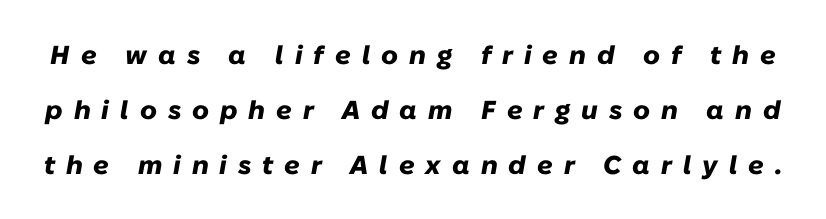
The image shows 26 px bold type, italic (leaning right); set loose line spacing (2.11x), unusually wide letter spacing (+0.42 em), not underlined.
